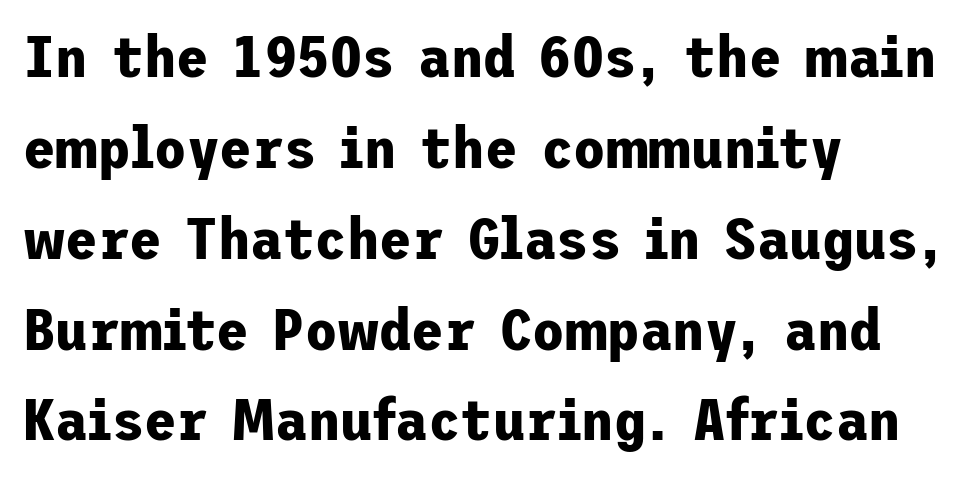
The image shows 59 px bold sans-serif type, upright; set left-aligned, normal line spacing (1.54x), normal letter spacing, not underlined; low stroke contrast and a medium x-height.
